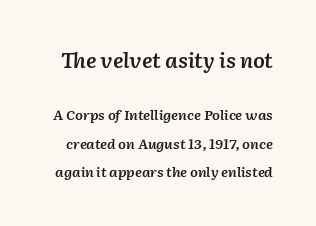
{"italic": "yes", "lean": "right", "slant_degrees": 2, "bold": "semi", "underline": "no", "line_spacing": "loose", "line_spacing_ratio": 2.05, "letter_spacing": "normal", "letter_spacing_em": 0.0, "larger_block": "first", "size_ratio": 1.5, "glyph_px": 21}
